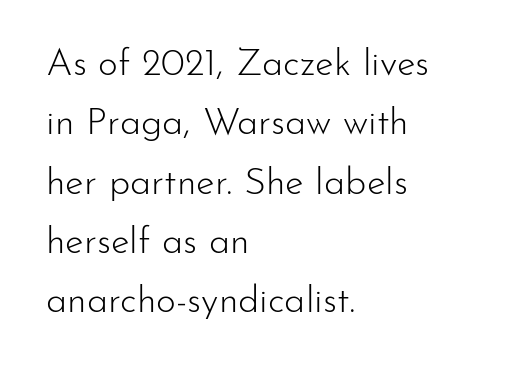
Is there much room between lines? A standard amount, neither cramped nor airy. Note the varied advance widths — an 'i' is clearly narrower than an 'm'. The specimen omits any rule beneath the text block's lines. What kind of face is this? One without serifs — a sans. Which margin do the lines hug? The left one — the right edge is uneven.
